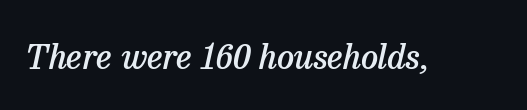
The image shows 34 px semibold serif type, italic (leaning right); set normal letter spacing, not underlined; low stroke contrast and a medium x-height.
